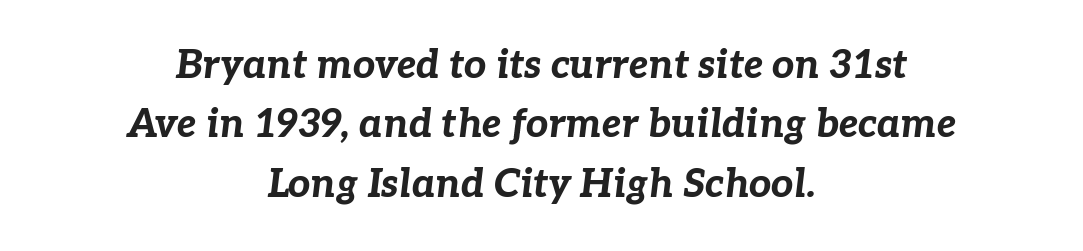
Nobody touched the tracking dial on this one. A typesetter would call this proportional, since set widths differ per character. If you drew a line through each stem, it would be angled. Type without underlining. A centered setting, common on invitations and titles, is used for this passage.
